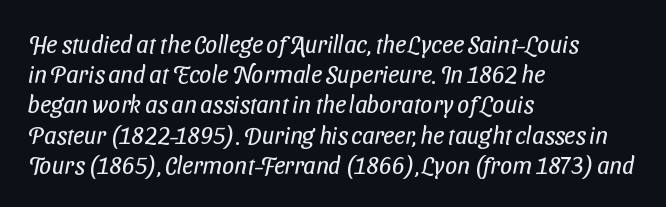
Q: Is the text bold? A: No.
Q: Is the text underlined? A: No.
Q: How is the paragraph aligned? A: Left-aligned.
Q: Is the spacing between letters normal or unusually wide? A: Normal.
Q: Is the spacing between lines tight, normal or loose? A: Normal.
